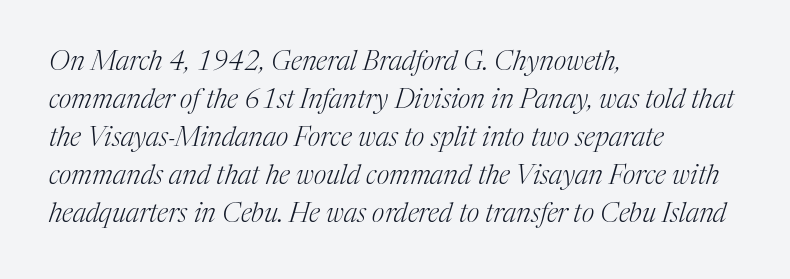
Q: Is the text bold? A: No.
Q: Is the text italic (slanted)? A: Yes, it leans right by about 17 degrees.
Q: Is the text underlined? A: No.
Q: How is the paragraph aligned? A: Left-aligned.
Q: Is the spacing between letters normal or unusually wide? A: Normal.
Q: Is the spacing between lines tight, normal or loose? A: Normal.
